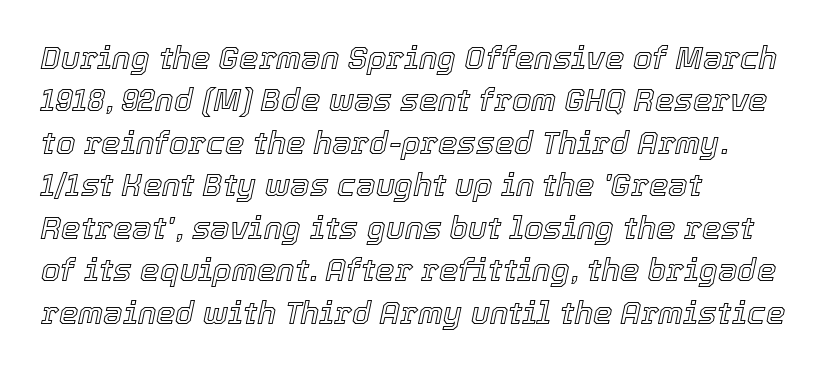
Q: Is the text italic (slanted)? A: Yes, it leans right by about 12 degrees.
Q: Is the text underlined? A: No.
Q: How is the paragraph aligned? A: Left-aligned.
Q: Is the spacing between letters normal or unusually wide? A: Normal.
Q: Is the spacing between lines tight, normal or loose? A: Normal.
Q: Width (condensed, normal, or wide)? A: Normal.
Q: x-height? A: Medium.
Q: Monospaced? A: No.
